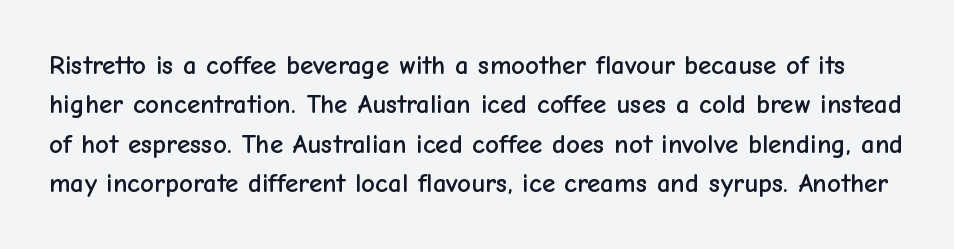
{"italic": "no", "underline": "no", "line_spacing": "normal", "line_spacing_ratio": 1.46, "letter_spacing": "normal", "letter_spacing_em": 0.0, "glyph_px": 27}
